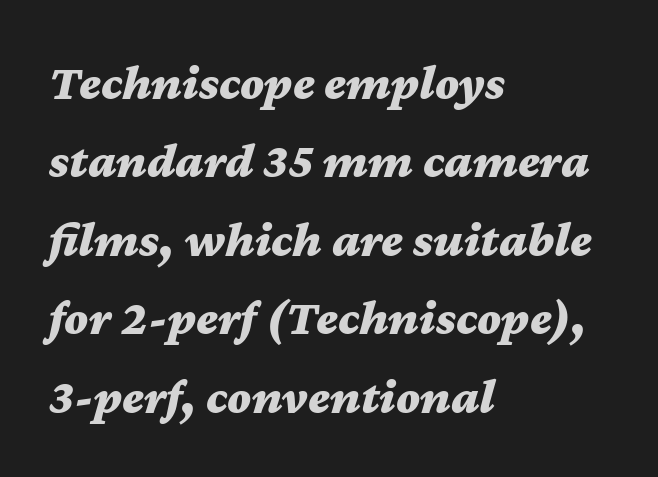
Honestly, the row spacing looks completely unremarkable. The rendering applies a slant to the glyphs. Lines of text with bare space underneath. Glyph-to-glyph distance matches everyday printed text. The lines are quadded left.
